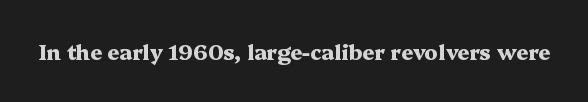
The letterforms sit shoulder to shoulder at normal distance. These lines were composed using upright roman letters. Check the space under the baseline: it is left empty. The sample has been set heavy, in full bold.
